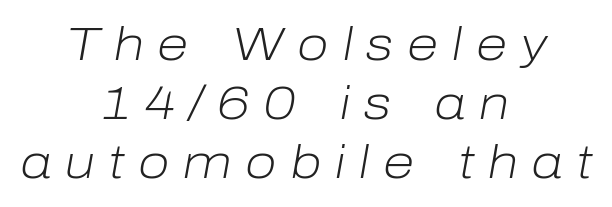
These lines have a slow, spaced-out rhythm from letter to letter. A student would call this center alignment; a typographer would say set centered. This is oblique type, the kind used for emphasis or titles. Bold? No — there's no thickening of the strokes. Regular leading. Anything drawn beneath the words? Only blank space.
